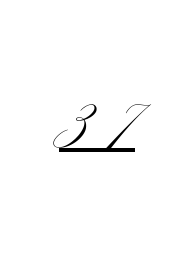
Q: Is the text bold? A: No.
Q: Is the text italic (slanted)? A: Yes.
Q: Is the typeface a serif or a sans-serif typeface? A: Sans-serif.
Q: Is the text underlined? A: Yes.
Q: Is the spacing between letters normal or unusually wide? A: Unusually wide.
Q: Width (condensed, normal, or wide)? A: Wide.
Q: Stroke contrast? A: Medium.
Q: x-height? A: Small.
Q: Monospaced? A: No.
